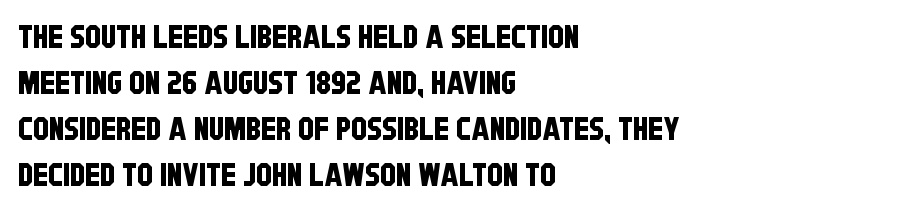
{"serif": "no", "width": "condensed", "stroke_contrast": "low", "x_height": "large", "monospaced": "no", "underline": "no", "align": "left", "line_spacing": "normal", "line_spacing_ratio": 1.44, "letter_spacing": "normal", "letter_spacing_em": 0.0, "glyph_px": 32}
